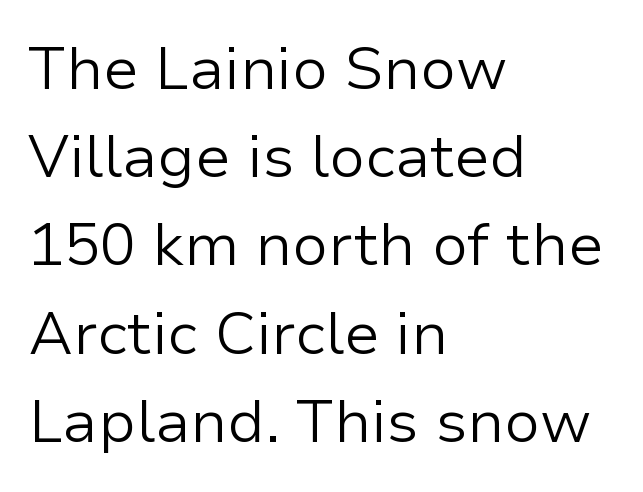
{"serif": "no", "italic": "no", "bold": "no", "weight": "light", "width": "normal", "stroke_contrast": "low", "x_height": "medium", "monospaced": "no", "underline": "no", "align": "left", "line_spacing": "normal", "line_spacing_ratio": 1.47, "letter_spacing": "normal", "letter_spacing_em": 0.0, "glyph_px": 60}
